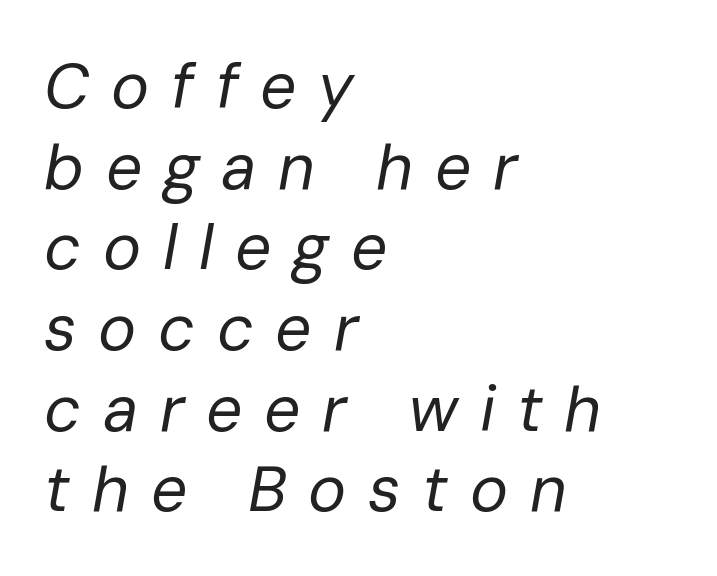
{"italic": "yes", "lean": "right", "slant_degrees": 10, "bold": "no", "weight": "regular", "width": "normal", "stroke_contrast": "low", "x_height": "medium", "monospaced": "no", "underline": "no", "align": "left", "line_spacing": "normal", "line_spacing_ratio": 1.26, "letter_spacing": "wide", "letter_spacing_em": 0.34, "glyph_px": 64}
